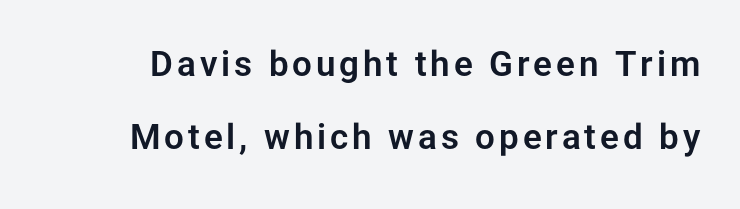
{"serif": "no", "italic": "no", "width": "normal", "stroke_contrast": "low", "x_height": "medium", "monospaced": "no", "underline": "no", "line_spacing": "loose", "line_spacing_ratio": 2.1, "glyph_px": 35}
